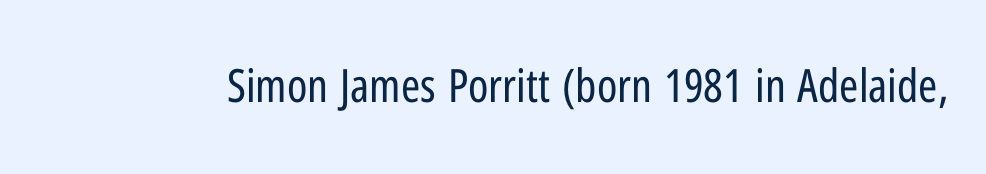
Q: Is the text bold? A: No.
Q: Is the text italic (slanted)? A: No, it is upright.
Q: Is the typeface a serif or a sans-serif typeface? A: Sans-serif.
Q: Is the text underlined? A: No.
Q: Is the spacing between letters normal or unusually wide? A: Normal.
Q: Width (condensed, normal, or wide)? A: Condensed.
Q: Stroke contrast? A: Low.
Q: x-height? A: Medium.
Q: Monospaced? A: No.
